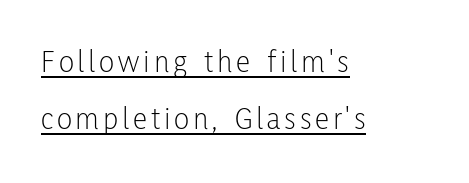
{"serif": "no", "italic": "no", "bold": "no", "weight": "light", "width": "condensed", "stroke_contrast": "low", "x_height": "medium", "monospaced": "no", "underline": "yes", "align": "left", "line_spacing_ratio": 1.78, "glyph_px": 32}
